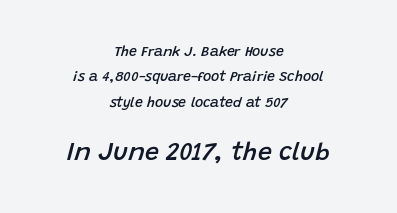
The image shows 25 px text type, italic (leaning right); set centered, line spacing 1.82x, normal letter spacing, not underlined; the second (bottom) block is 1.79x larger.
